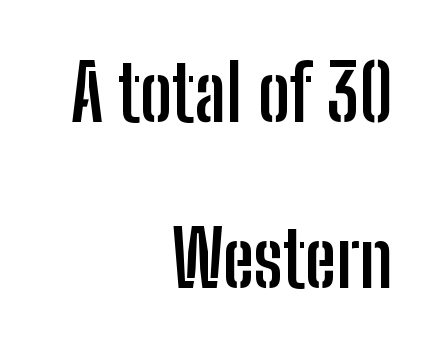
Q: Is the text bold? A: Yes.
Q: Is the text italic (slanted)? A: No, it is upright.
Q: Is the typeface a serif or a sans-serif typeface? A: Sans-serif.
Q: Is the text underlined? A: No.
Q: How is the paragraph aligned? A: Right-aligned.
Q: Is the spacing between letters normal or unusually wide? A: Normal.
Q: Is the spacing between lines tight, normal or loose? A: Loose.
Q: Width (condensed, normal, or wide)? A: Condensed.
Q: Stroke contrast? A: Low.
Q: x-height? A: Medium.
Q: Monospaced? A: No.
